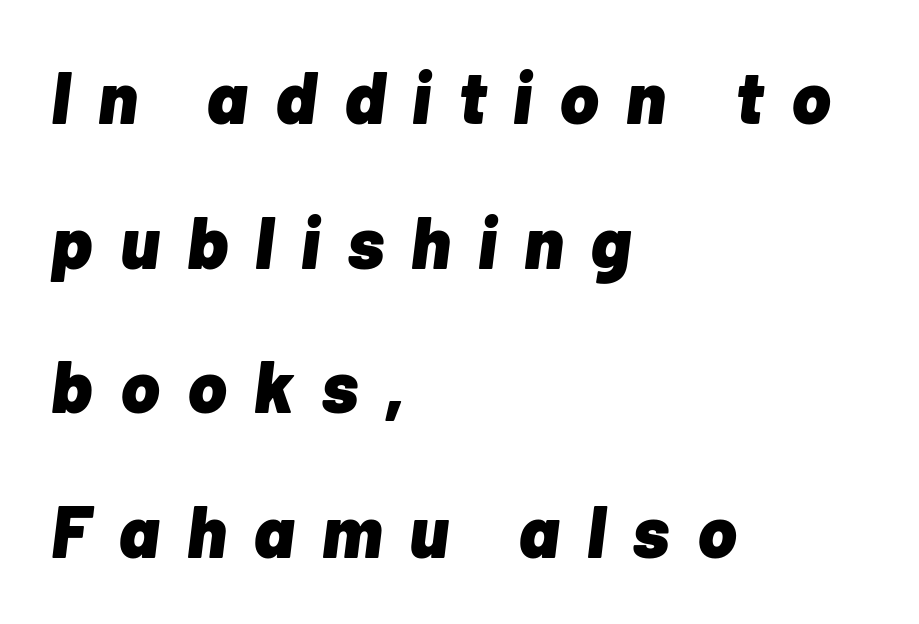
{"italic": "yes", "lean": "right", "slant_degrees": 7, "bold": "yes", "weight": "heavy", "width": "normal", "stroke_contrast": "low", "x_height": "medium", "monospaced": "no", "underline": "no", "align": "left", "line_spacing": "loose", "line_spacing_ratio": 1.98, "letter_spacing": "wide", "letter_spacing_em": 0.38, "glyph_px": 73}
